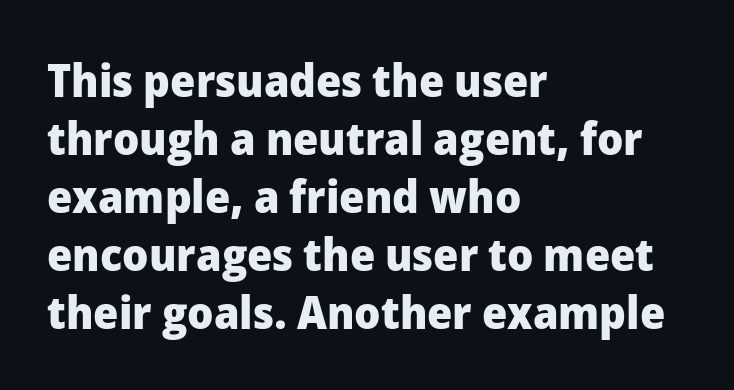
Q: Is the text bold? A: Yes.
Q: Is the text italic (slanted)? A: No, it is upright.
Q: Is the typeface a serif or a sans-serif typeface? A: Sans-serif.
Q: Is the text underlined? A: No.
Q: How is the paragraph aligned? A: Left-aligned.
Q: Is the spacing between letters normal or unusually wide? A: Normal.
Q: Is the spacing between lines tight, normal or loose? A: Normal.
Q: Width (condensed, normal, or wide)? A: Normal.
Q: Stroke contrast? A: Low.
Q: x-height? A: Medium.
Q: Monospaced? A: No.
